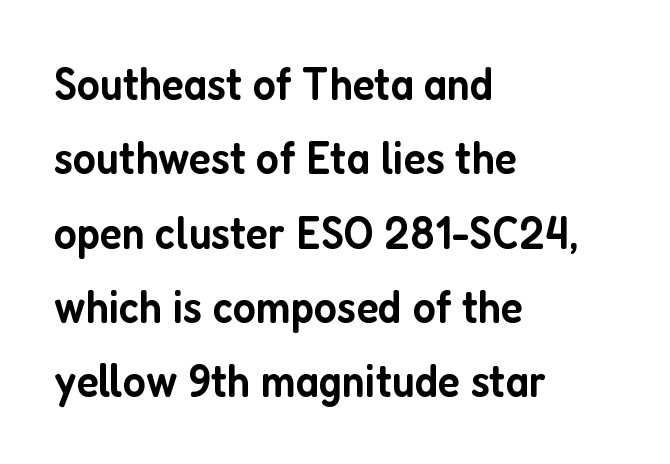
The image shows 47 px semibold, condensed sans-serif type, upright; set left-aligned, normal line spacing (1.58x), normal letter spacing, not underlined; low stroke contrast and a medium x-height.
